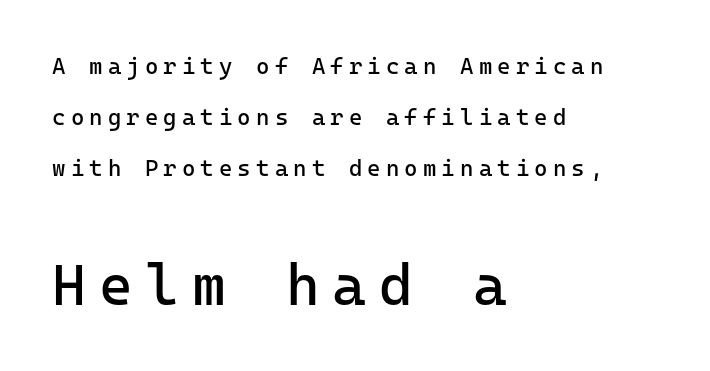
Reading top to bottom, the characters get bigger at the block break. The passage shown has open, widely tracked lettering throughout. Heft: none added — not bold. You could fit nearly another row in the gap between these rows.
